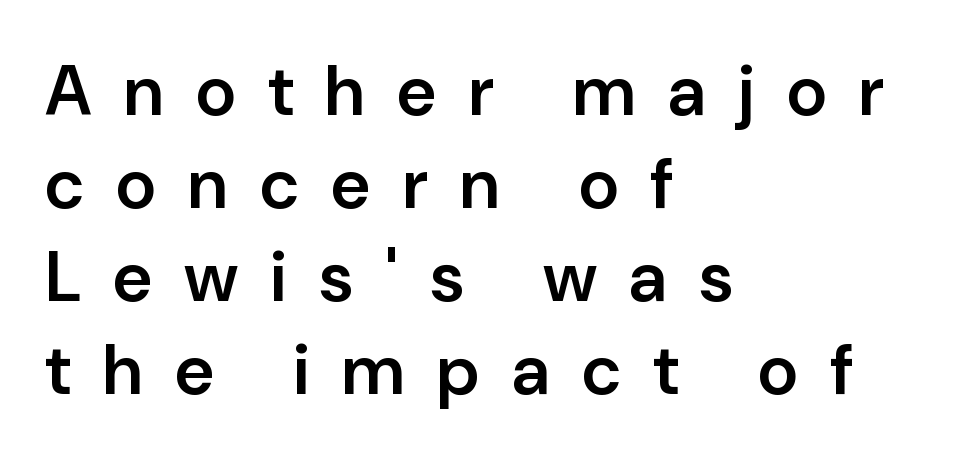
Q: Is the text bold? A: Semi-bold.
Q: Is the text italic (slanted)? A: No, it is upright.
Q: Is the typeface a serif or a sans-serif typeface? A: Sans-serif.
Q: Is the text underlined? A: No.
Q: How is the paragraph aligned? A: Left-aligned.
Q: Is the spacing between letters normal or unusually wide? A: Unusually wide.
Q: Is the spacing between lines tight, normal or loose? A: Normal.
Q: Width (condensed, normal, or wide)? A: Normal.
Q: Stroke contrast? A: Low.
Q: x-height? A: Medium.
Q: Monospaced? A: No.
